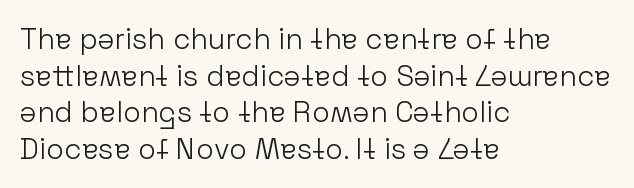
{"serif": "no", "italic": "no", "bold": "no", "weight": "light", "width": "normal", "stroke_contrast": "low", "x_height": "medium", "monospaced": "no", "underline": "no", "align": "left", "line_spacing": "normal", "line_spacing_ratio": 1.26, "letter_spacing": "normal", "letter_spacing_em": 0.0, "glyph_px": 29}
